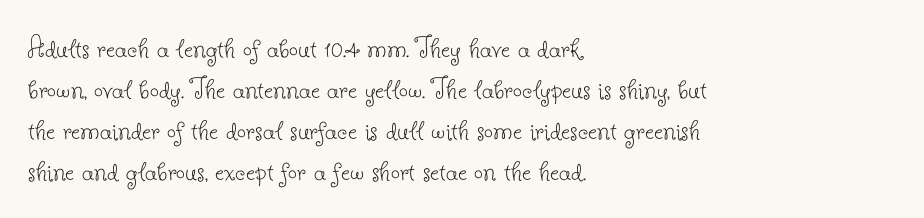
The image shows 32 px thin serif type, upright; set left-aligned, normal line spacing (1.28x), normal letter spacing, not underlined; low stroke contrast and a small x-height.
